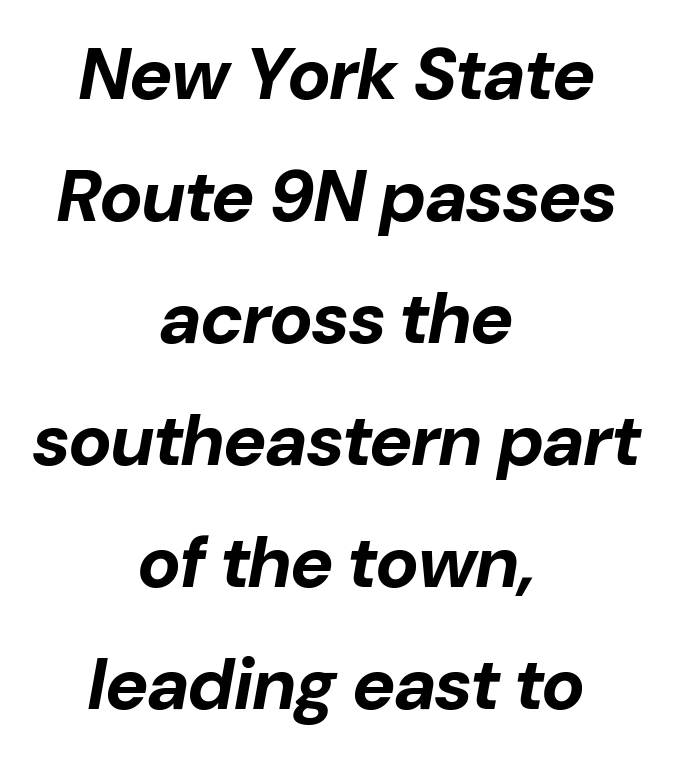
Q: Is the text bold? A: Yes.
Q: Is the text italic (slanted)? A: Yes, it leans right by about 10 degrees.
Q: Is the text underlined? A: No.
Q: How is the paragraph aligned? A: Centered.
Q: Is the spacing between letters normal or unusually wide? A: Normal.
Q: Is the spacing between lines tight, normal or loose? A: Normal.
Q: Width (condensed, normal, or wide)? A: Normal.
Q: Stroke contrast? A: Low.
Q: x-height? A: Medium.
Q: Monospaced? A: No.
